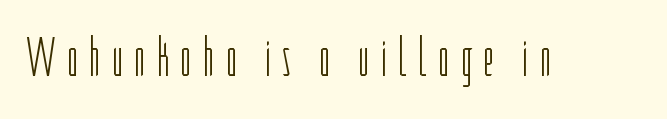
Q: Is the text bold? A: No.
Q: Is the text italic (slanted)? A: No, it is upright.
Q: Is the typeface a serif or a sans-serif typeface? A: Sans-serif.
Q: Is the text underlined? A: No.
Q: Width (condensed, normal, or wide)? A: Condensed.
Q: Stroke contrast? A: Low.
Q: x-height? A: Medium.
Q: Monospaced? A: No.
